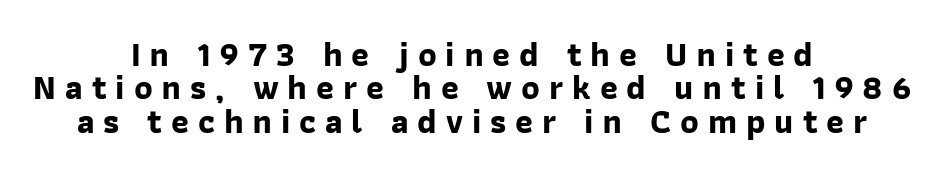
The image shows 34 px bold sans-serif type; set centered, tight line spacing (0.98x), unusually wide letter spacing (+0.26 em), not underlined; low stroke contrast and a medium x-height.
